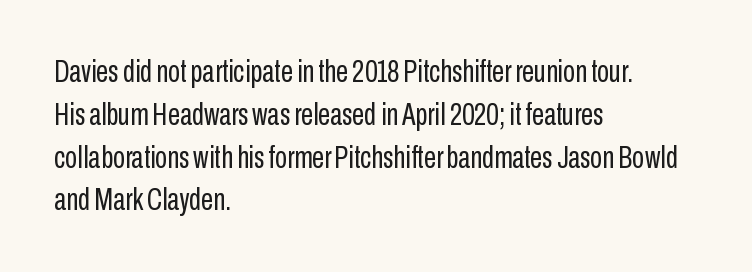
Q: Is the text bold? A: No.
Q: Is the text italic (slanted)? A: No, it is upright.
Q: Is the typeface a serif or a sans-serif typeface? A: Sans-serif.
Q: Is the text underlined? A: No.
Q: How is the paragraph aligned? A: Left-aligned.
Q: Is the spacing between letters normal or unusually wide? A: Normal.
Q: Is the spacing between lines tight, normal or loose? A: Normal.
Q: Width (condensed, normal, or wide)? A: Condensed.
Q: Stroke contrast? A: Low.
Q: x-height? A: Medium.
Q: Monospaced? A: No.
